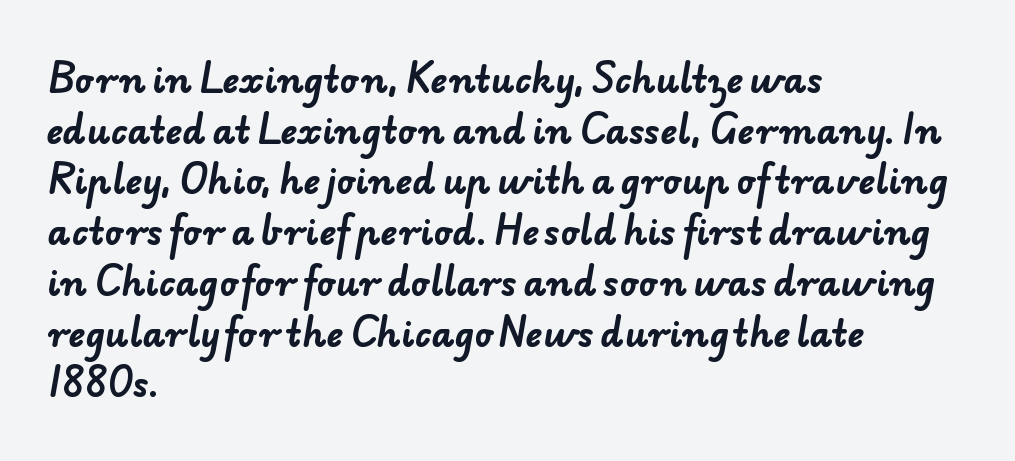
{"serif": "no", "bold": "yes", "weight": "bold", "width": "normal", "stroke_contrast": "low", "x_height": "small", "monospaced": "no", "underline": "no", "align": "left", "line_spacing": "normal", "line_spacing_ratio": 1.45, "letter_spacing": "normal", "letter_spacing_em": 0.0, "glyph_px": 35}
